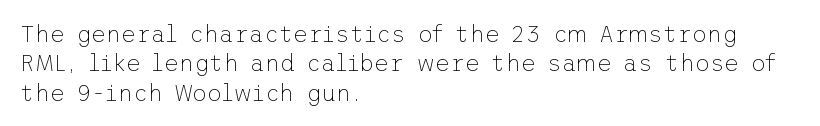
{"italic": "no", "bold": "no", "underline": "no", "align": "left", "line_spacing": "normal", "line_spacing_ratio": 1.28, "letter_spacing": "normal", "letter_spacing_em": 0.0, "glyph_px": 23}
